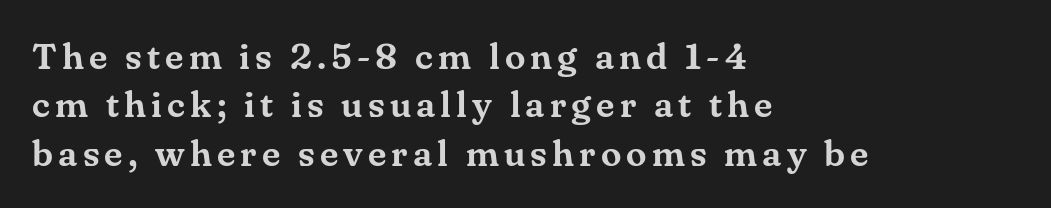
{"serif": "yes", "italic": "no", "width": "normal", "stroke_contrast": "medium", "x_height": "small", "monospaced": "no", "underline": "no", "align": "left", "line_spacing": "normal", "line_spacing_ratio": 1.31, "glyph_px": 37}
